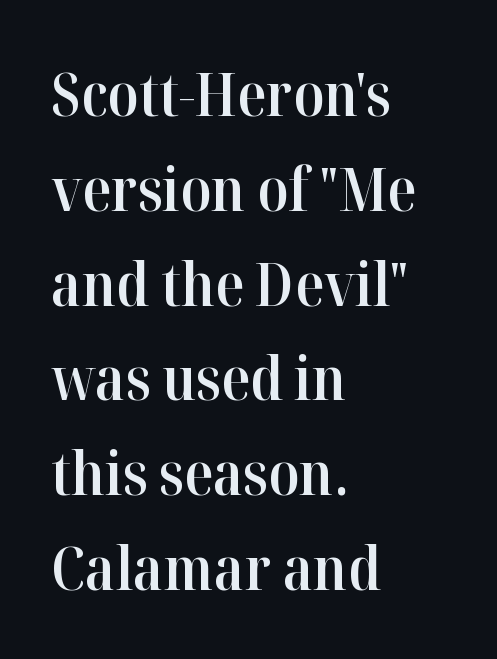
Q: Is the text bold? A: Semi-bold.
Q: Is the text italic (slanted)? A: No, it is upright.
Q: Is the typeface a serif or a sans-serif typeface? A: Serif.
Q: Is the text underlined? A: No.
Q: How is the paragraph aligned? A: Left-aligned.
Q: Is the spacing between letters normal or unusually wide? A: Normal.
Q: Is the spacing between lines tight, normal or loose? A: Normal.
Q: Width (condensed, normal, or wide)? A: Normal.
Q: Stroke contrast? A: High.
Q: x-height? A: Medium.
Q: Monospaced? A: No.
